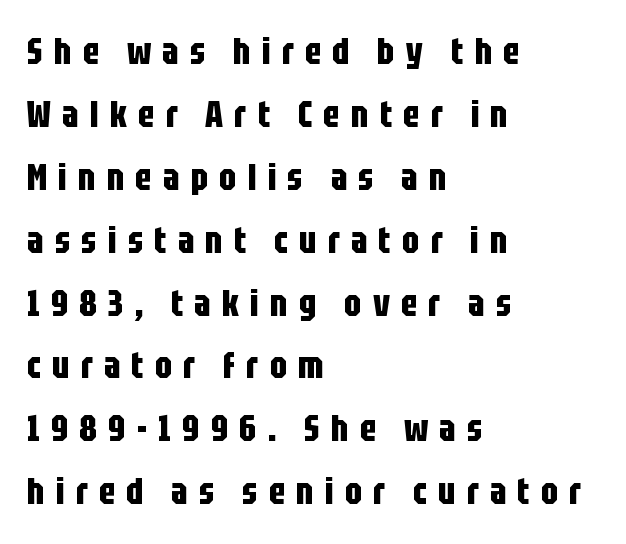
Strong, thick strokes mark this as bold type. Do the characters align in a grid? No, the font is proportional. The type family on display is of the sans-serif kind. Spacing between characters has been opened up far beyond the box default.
